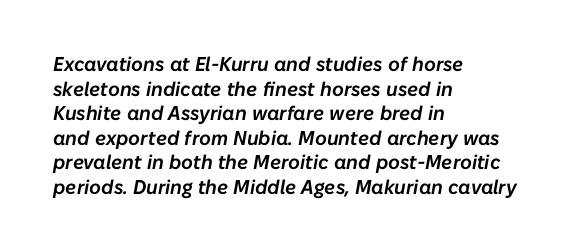
The image shows 20 px text type, italic (leaning right); set left-aligned, line spacing 1.23x, normal letter spacing, not underlined.
